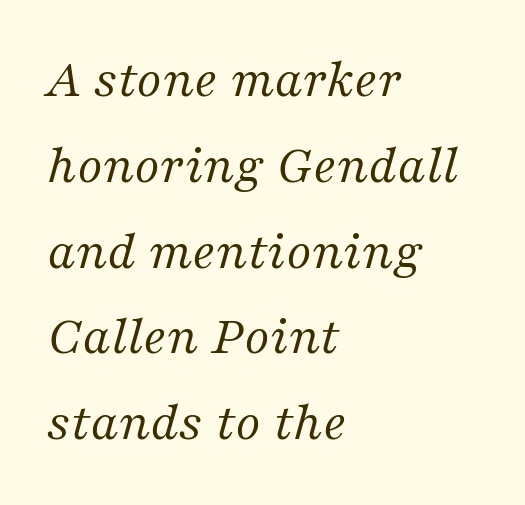
The image shows 55 px regular-weight serif type, italic (leaning right); set left-aligned, normal line spacing (1.56x), normal letter spacing, not underlined; medium stroke contrast and a medium x-height.
